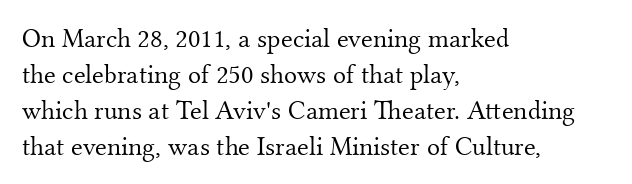
The image shows 27 px text type, upright; set left-aligned, normal line spacing (1.33x), normal letter spacing, not underlined.
